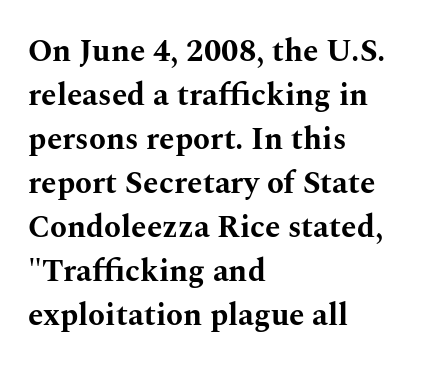
{"serif": "yes", "italic": "no", "bold": "yes", "weight": "bold", "width": "wide", "stroke_contrast": "medium", "x_height": "medium", "monospaced": "no", "underline": "no", "align": "left", "line_spacing": "normal", "line_spacing_ratio": 1.42, "letter_spacing": "normal", "letter_spacing_em": 0.0, "glyph_px": 31}
